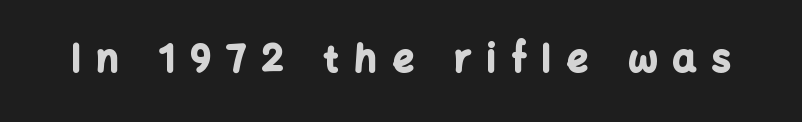
The image shows 37 px bold sans-serif type, upright; set unusually wide letter spacing (+0.43 em), not underlined; low stroke contrast and a medium x-height.
